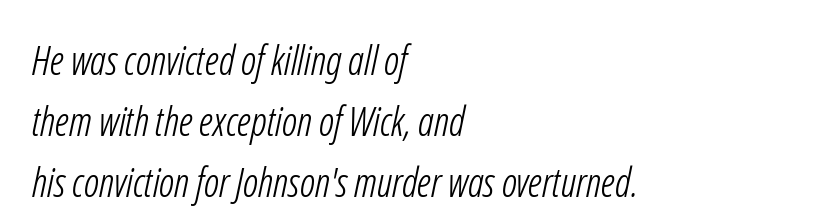
The image shows 40 px light, condensed sans-serif type; set left-aligned, normal line spacing (1.52x), normal letter spacing, not underlined; low stroke contrast and a medium x-height.
